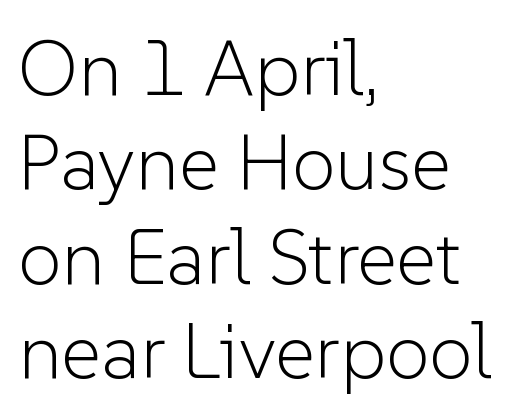
{"serif": "no", "italic": "no", "bold": "no", "weight": "light", "width": "normal", "stroke_contrast": "low", "x_height": "medium", "monospaced": "no", "underline": "no", "align": "left", "line_spacing_ratio": 1.21, "letter_spacing": "normal", "letter_spacing_em": 0.0, "glyph_px": 78}
